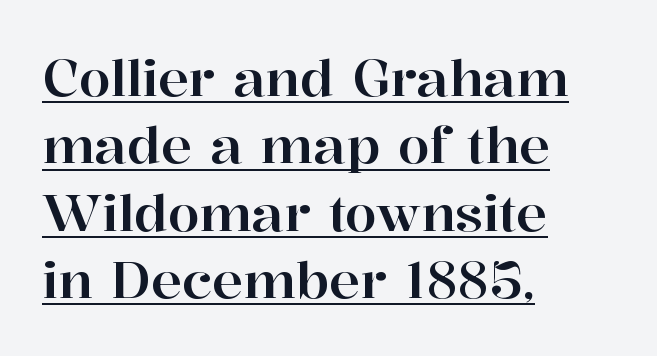
{"serif": "yes", "italic": "no", "width": "normal", "stroke_contrast": "high", "x_height": "medium", "monospaced": "no", "underline": "yes", "align": "left", "line_spacing": "normal", "line_spacing_ratio": 1.32, "letter_spacing": "normal", "letter_spacing_em": 0.0, "glyph_px": 51}
